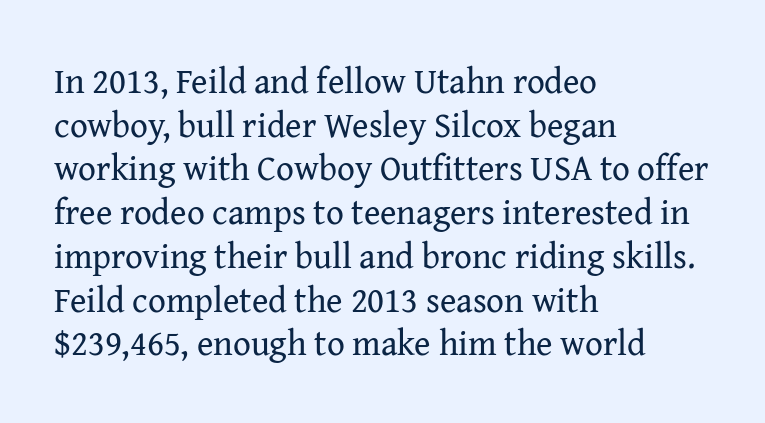
Q: Is the text bold? A: No.
Q: Is the text italic (slanted)? A: No, it is upright.
Q: Is the typeface a serif or a sans-serif typeface? A: Serif.
Q: Is the text underlined? A: No.
Q: How is the paragraph aligned? A: Left-aligned.
Q: Is the spacing between letters normal or unusually wide? A: Normal.
Q: Is the spacing between lines tight, normal or loose? A: Normal.
Q: Width (condensed, normal, or wide)? A: Normal.
Q: Stroke contrast? A: Medium.
Q: x-height? A: Medium.
Q: Monospaced? A: No.
